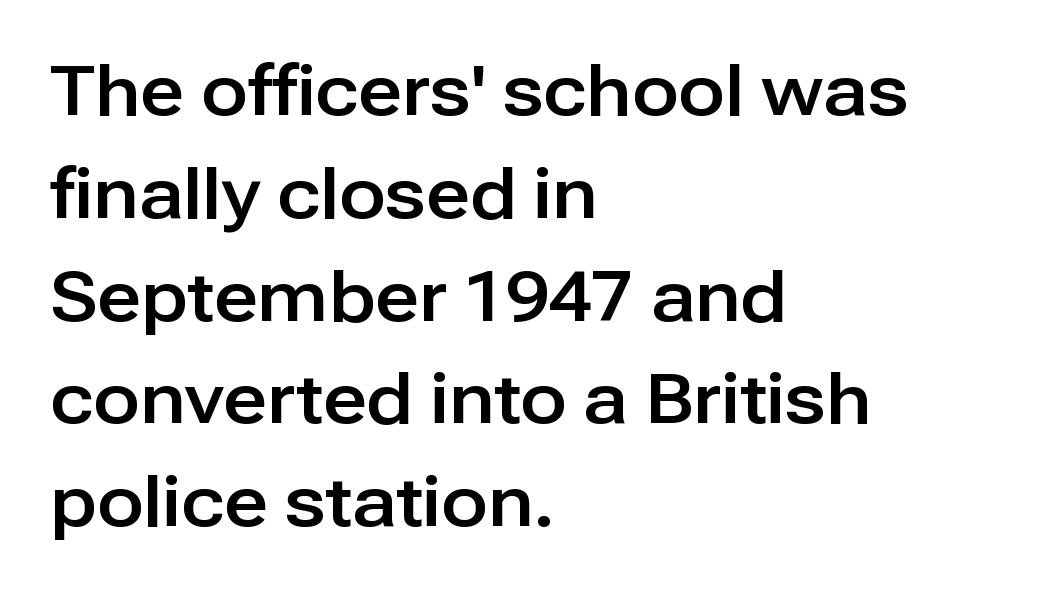
{"serif": "no", "italic": "no", "width": "normal", "stroke_contrast": "low", "x_height": "medium", "monospaced": "no", "underline": "no", "align": "left", "line_spacing": "normal", "line_spacing_ratio": 1.49, "letter_spacing": "normal", "letter_spacing_em": 0.0, "glyph_px": 69}
